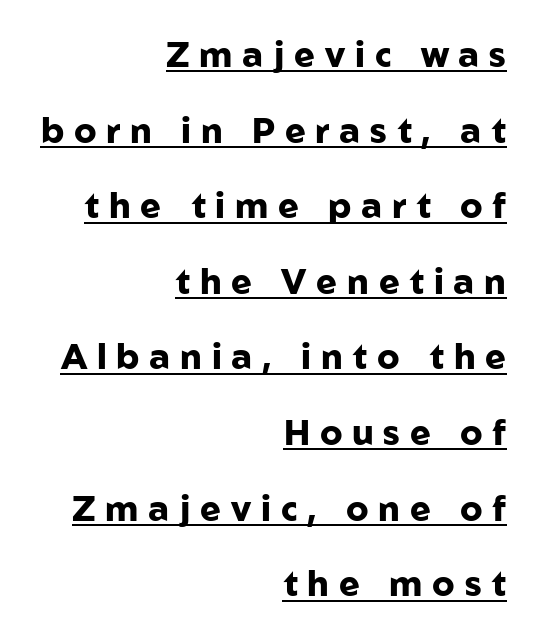
Widely set lines give the paragraph a tall, airy silhouette. Grotesque or geometric, the face here clearly has no serifs. Proportional: the letters do not fall into vertical columns. The lines in this sample share a right terminus and differ only in where they begin.
